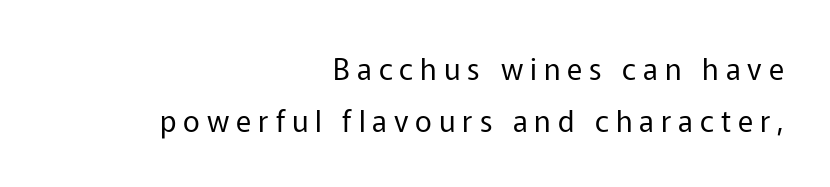
The image shows 29 px regular-weight sans-serif type, upright; set right-aligned, line spacing 1.79x, unusually wide letter spacing (+0.24 em), not underlined; low stroke contrast and a medium x-height.
